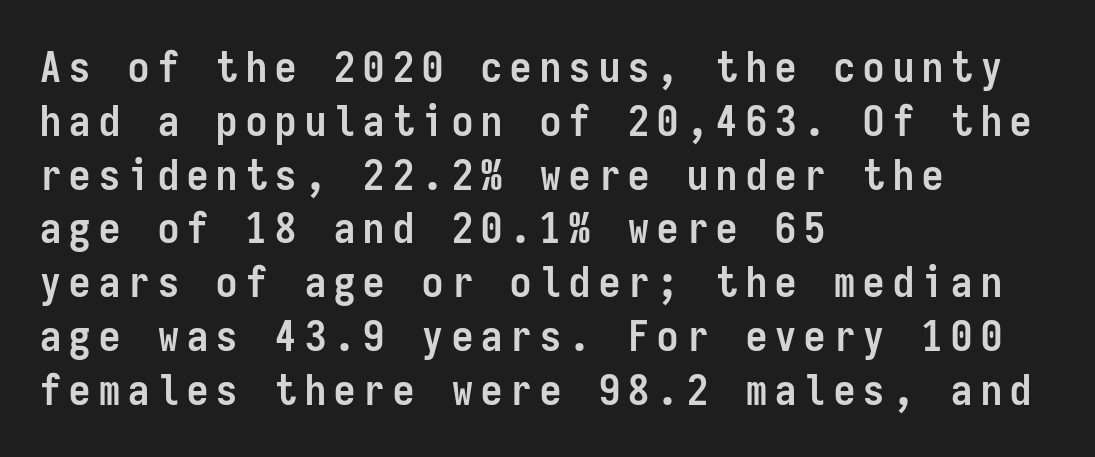
The image shows 42 px semibold, condensed sans-serif type, upright, monospaced; set left-aligned, normal line spacing (1.28x), unusually wide letter spacing (+0.2 em), not underlined; low stroke contrast and a medium x-height.
